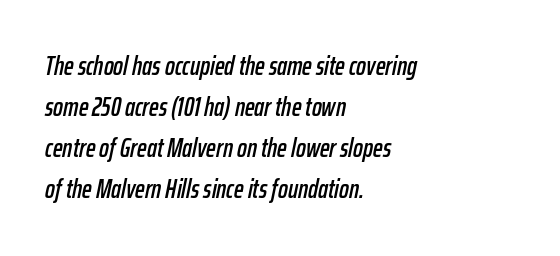
Short and long lines alike share a common starting point at left. These lines keep a tight, regular rhythm from letter to letter. Yep, that's italic — everything's leaning. Whoever set this chose a conventional vertical rhythm.
